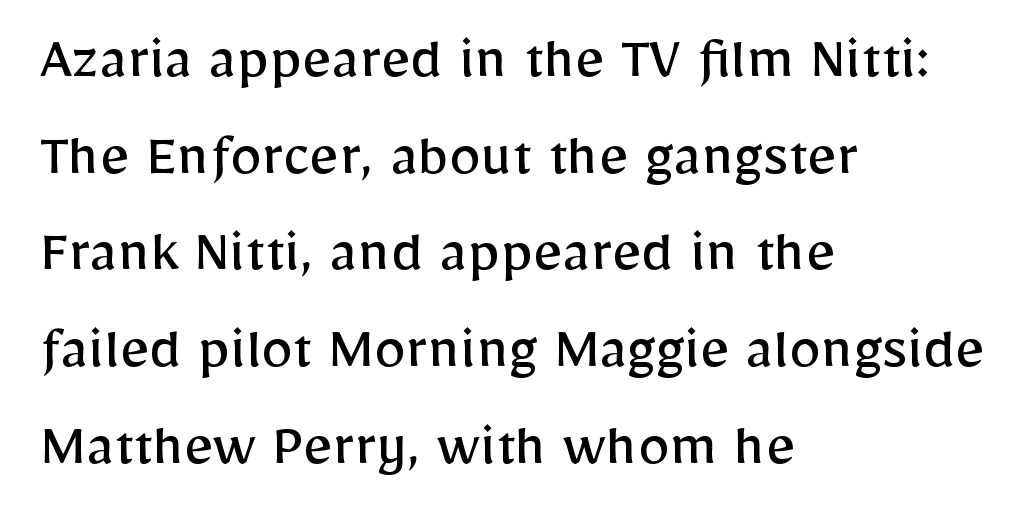
The image shows 64 px regular-weight sans-serif type, upright; set left-aligned, normal line spacing (1.51x), normal letter spacing, not underlined; low stroke contrast and a medium x-height.
